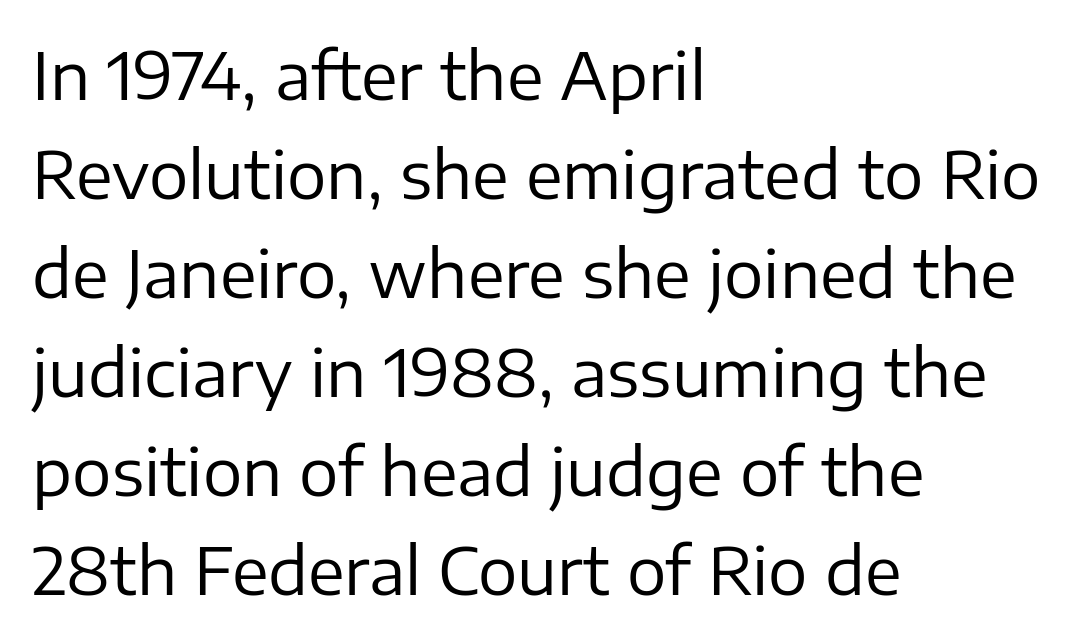
Any mark beneath the type? The region is blank. You could not count columns in this text — the font is proportionally spaced. The font sits on the lighter half of the weight spectrum, regular included. The rendering shows plain stroke endings on the letterforms — a sans-serif design. Here the glyphs are tracked normally, forming tight word shapes. The lines are quadded left.
